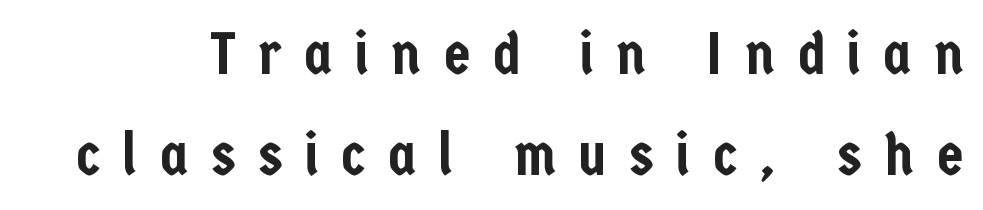
The type sits square on the baseline with zero lean. The rendering inserts visible extra space after every character. This sample has the flowing, uneven cadence of proportional lettering. A sans-serif font was chosen for this passage.
